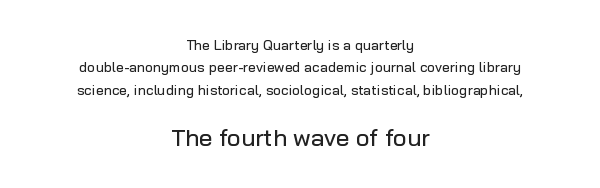
The image shows 24 px text type, upright; set centered, normal line spacing (1.59x), normal letter spacing, not underlined; the second (bottom) block is 1.71x larger.
